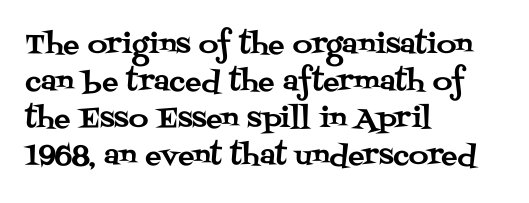
{"italic": "no", "underline": "no", "align": "left", "line_spacing": "normal", "line_spacing_ratio": 1.37, "letter_spacing": "normal", "letter_spacing_em": 0.0, "glyph_px": 27}
